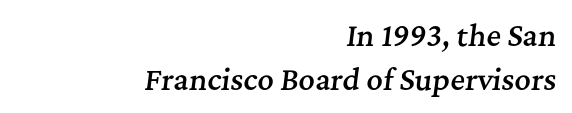
The image shows 28 px semibold serif type, italic (leaning right); set right-aligned, normal line spacing (1.57x), normal letter spacing, not underlined; medium stroke contrast and a medium x-height.
